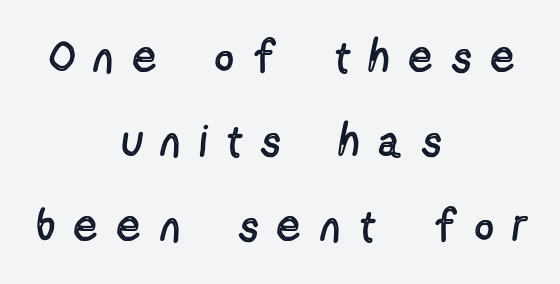
A sans-serif font was chosen for this passage. The letters advance in unequal steps, a hallmark of proportional type. The baseline area is clear. A quiet, ordinary-to-light weight characterises the typeface.
